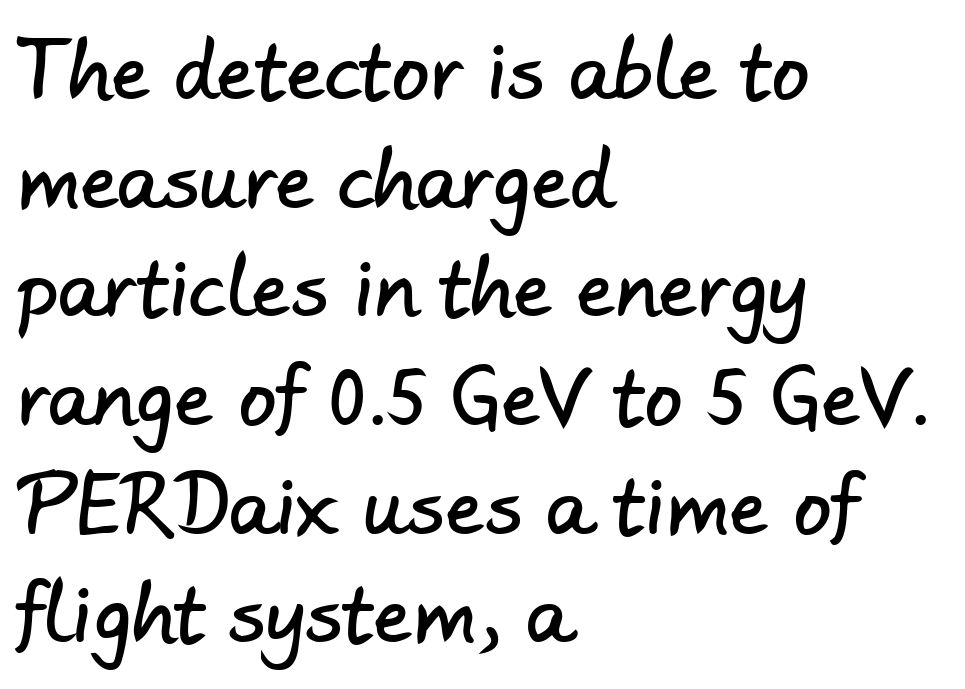
{"serif": "no", "width": "normal", "stroke_contrast": "low", "x_height": "small", "monospaced": "no", "underline": "no", "align": "left", "line_spacing": "normal", "line_spacing_ratio": 1.43, "letter_spacing": "normal", "letter_spacing_em": 0.0, "glyph_px": 76}
